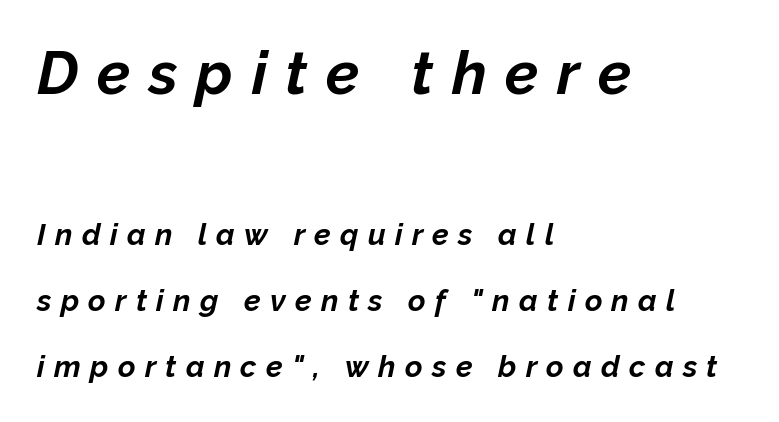
{"italic": "yes", "lean": "right", "slant_degrees": 12, "bold": "yes", "weight": "bold", "width": "normal", "stroke_contrast": "low", "x_height": "medium", "monospaced": "no", "underline": "no", "align": "left", "line_spacing": "loose", "line_spacing_ratio": 2.19, "letter_spacing": "wide", "letter_spacing_em": 0.31, "larger_block": "first", "size_ratio": 2.0, "glyph_px": 60}
